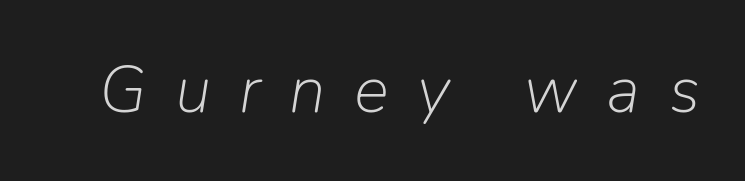
Counters stay open thanks to moderate or lighter strokes. These lines were composed using italics. The face used here is proportionally spaced, like ordinary book or web type. The passage shown is not underscored anywhere. The face used here is rendered with a markedly widened letterfit.
